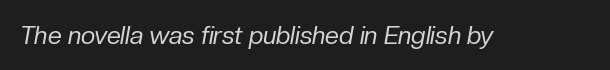
The image shows 25 px text type, italic (leaning right); set normal letter spacing, not underlined.
